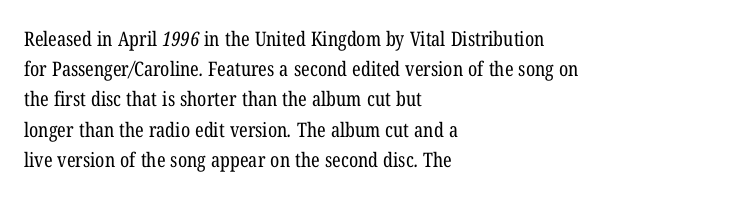
The image shows 20 px text type; set left-aligned, normal line spacing (1.51x), normal letter spacing, not underlined.
